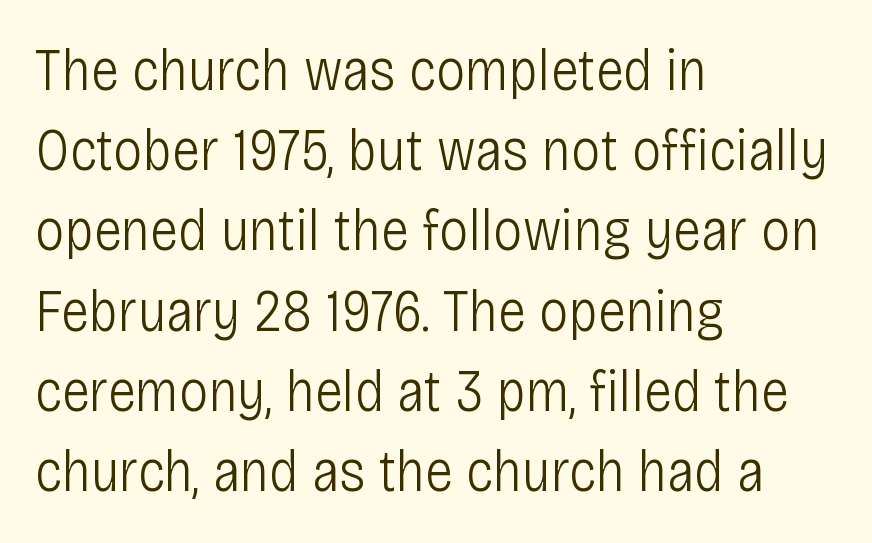
The rendering anchors every line to the left-hand side. You could not count columns in this text — the font is proportionally spaced. Check the space under the baseline: it is left empty. Is this a heavy cut? Hardly; it is regular or lighter. Characters remain perfectly vertical along every line. Compared with typical body copy, the letter spacing here is the same.
